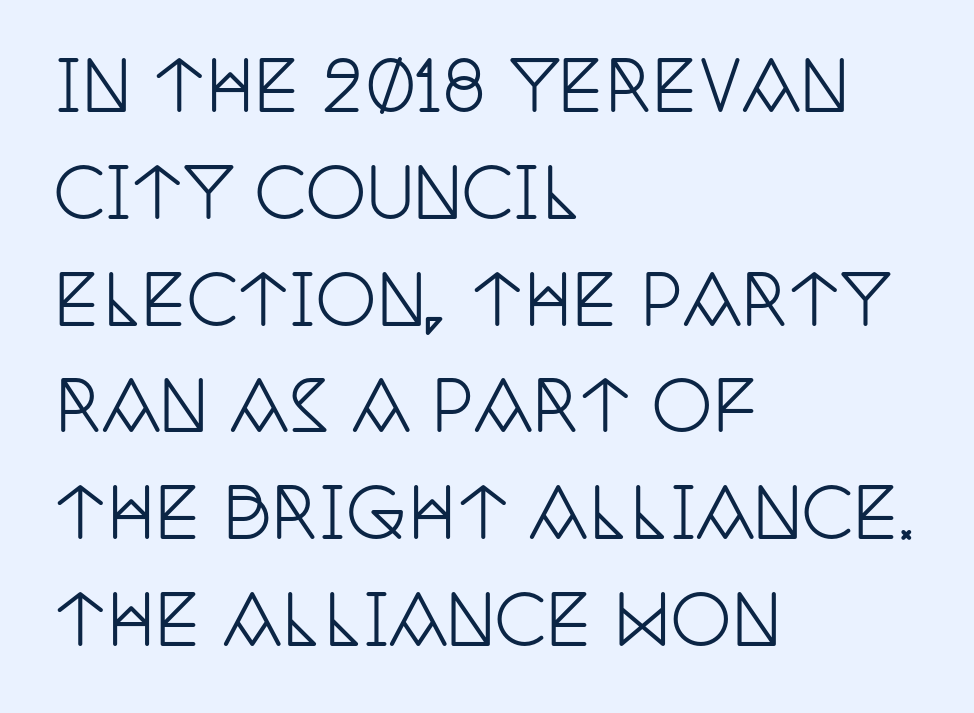
{"serif": "yes", "italic": "no", "width": "condensed", "stroke_contrast": "low", "x_height": "large", "monospaced": "no", "underline": "no", "align": "left", "line_spacing": "normal", "line_spacing_ratio": 1.57, "letter_spacing": "normal", "letter_spacing_em": 0.0, "glyph_px": 68}
